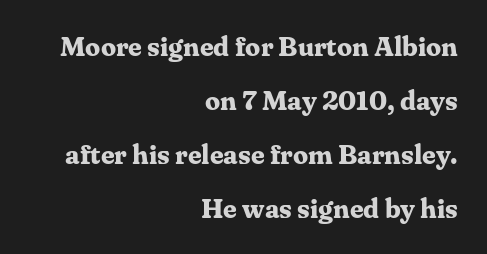
{"italic": "no", "bold": "yes", "underline": "no", "align": "right", "line_spacing": "loose", "line_spacing_ratio": 2.0, "letter_spacing": "normal", "letter_spacing_em": 0.0, "glyph_px": 27}
